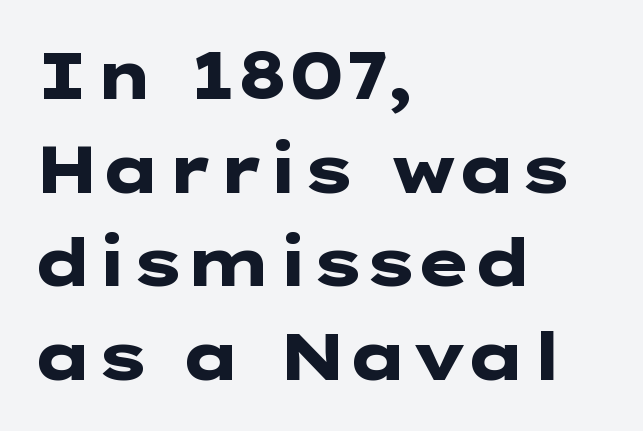
The image shows 66 px heavy, wide sans-serif type, upright; set left-aligned, normal line spacing (1.42x), normal letter spacing, not underlined; low stroke contrast and a medium x-height.
